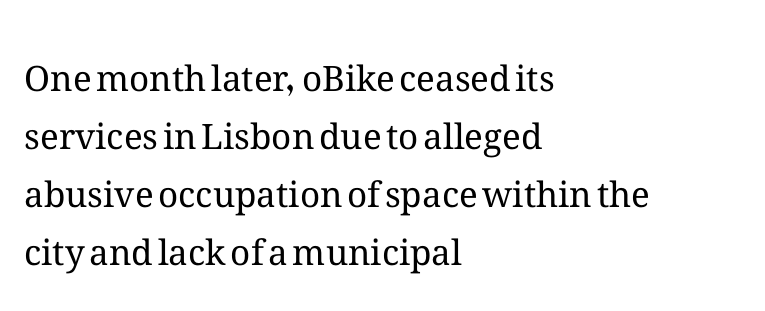
Each stroke keeps to a modest, everyday thickness or less. The horizontal fit of the characters is conventional and even. Descenders hang freely into open space. The rendering uses natural spacing where letterforms have individual widths.
